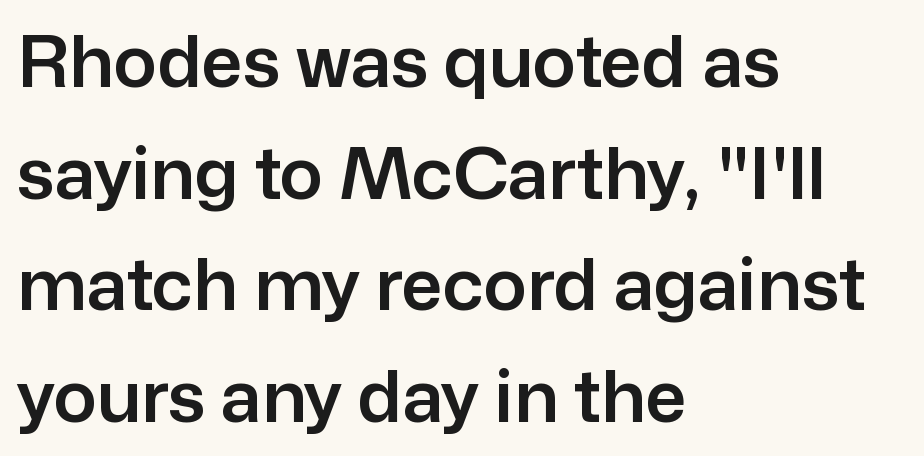
Q: Is the text italic (slanted)? A: No, it is upright.
Q: Is the typeface a serif or a sans-serif typeface? A: Sans-serif.
Q: Is the text underlined? A: No.
Q: How is the paragraph aligned? A: Left-aligned.
Q: Is the spacing between letters normal or unusually wide? A: Normal.
Q: Is the spacing between lines tight, normal or loose? A: Normal.
Q: Width (condensed, normal, or wide)? A: Normal.
Q: Stroke contrast? A: Low.
Q: x-height? A: Medium.
Q: Monospaced? A: No.
